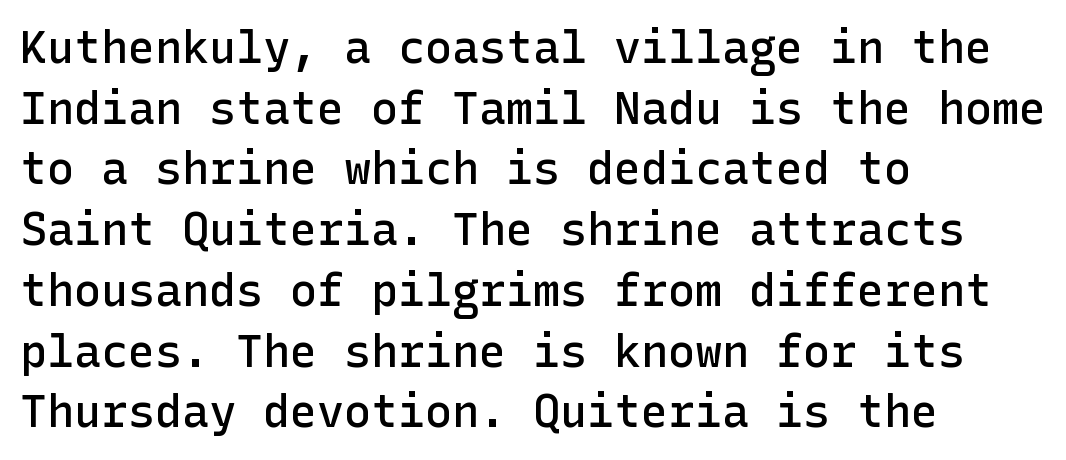
Nothing unusual about the tracking: characters are spaced as the font intends. Casual observation: everything's shoved over to the left. The glyphs are unaccompanied by any horizontal stroke below them. The lettering stays uniformly vertical, giving the passage a roman look. Summary of weight: moderately heavy, a semibold.
